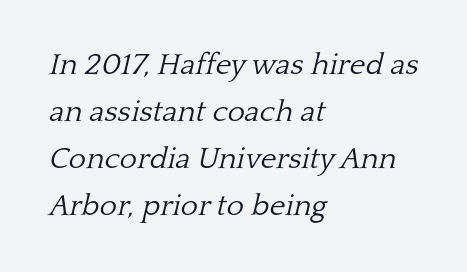
The image shows 30 px light serif type, italic (leaning right); set left-aligned, normal line spacing (1.57x), normal letter spacing, not underlined; low stroke contrast and a medium x-height.
